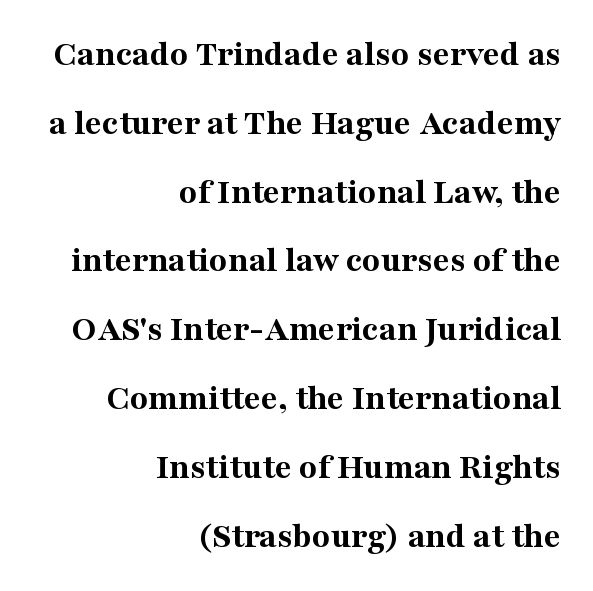
Q: Is the text bold? A: Yes.
Q: Is the text italic (slanted)? A: No, it is upright.
Q: Is the typeface a serif or a sans-serif typeface? A: Serif.
Q: Is the text underlined? A: No.
Q: How is the paragraph aligned? A: Right-aligned.
Q: Is the spacing between letters normal or unusually wide? A: Normal.
Q: Width (condensed, normal, or wide)? A: Normal.
Q: Stroke contrast? A: Medium.
Q: x-height? A: Medium.
Q: Monospaced? A: No.
